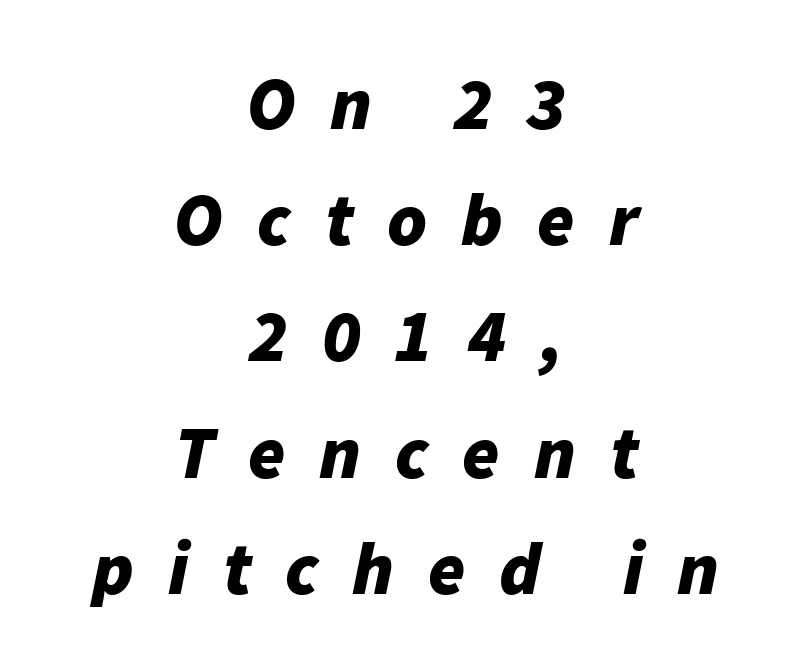
Q: Is the text bold? A: Yes.
Q: Is the text italic (slanted)? A: Yes, it leans right by about 11 degrees.
Q: Is the text underlined? A: No.
Q: How is the paragraph aligned? A: Centered.
Q: Is the spacing between letters normal or unusually wide? A: Unusually wide.
Q: Is the spacing between lines tight, normal or loose? A: Normal.
Q: Width (condensed, normal, or wide)? A: Normal.
Q: Stroke contrast? A: Low.
Q: x-height? A: Medium.
Q: Monospaced? A: No.
